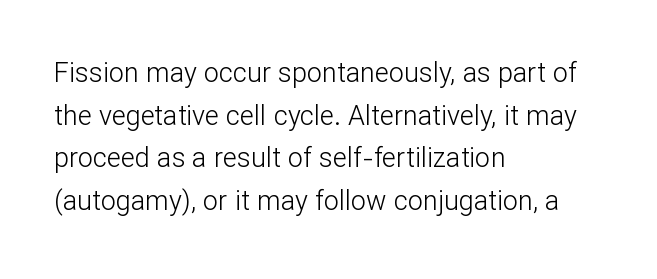
{"italic": "no", "bold": "no", "underline": "no", "align": "left", "line_spacing": "normal", "line_spacing_ratio": 1.58, "letter_spacing": "normal", "letter_spacing_em": 0.0, "glyph_px": 27}
